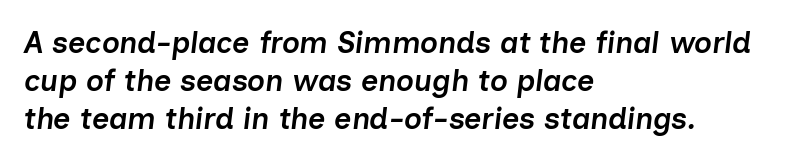
Does the leading feel generous? No, just average. A semibold gives these letters moderate extra thickness, short of bold. Does the lettering tilt? It does — this is italic. A classic flush-left, rag-right setting is used for this passage. The line texture is even and compact thanks to regular tracking. A typesetter would call this proportional, since set widths differ per character.
